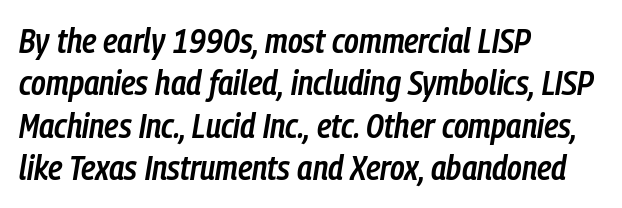
Q: Is the text bold? A: Semi-bold.
Q: Is the text italic (slanted)? A: Yes, it leans right by about 9 degrees.
Q: Is the text underlined? A: No.
Q: How is the paragraph aligned? A: Left-aligned.
Q: Is the spacing between letters normal or unusually wide? A: Normal.
Q: Width (condensed, normal, or wide)? A: Condensed.
Q: Stroke contrast? A: Low.
Q: x-height? A: Medium.
Q: Monospaced? A: No.
